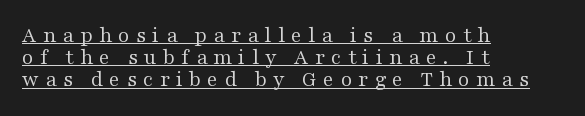
Q: Is the text bold? A: No.
Q: Is the text italic (slanted)? A: No, it is upright.
Q: Is the text underlined? A: Yes.
Q: How is the paragraph aligned? A: Left-aligned.
Q: Is the spacing between letters normal or unusually wide? A: Unusually wide.
Q: Is the spacing between lines tight, normal or loose? A: Tight.
